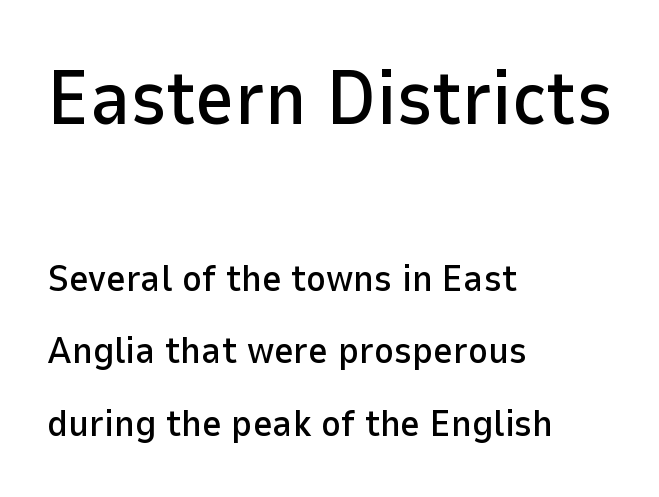
{"serif": "no", "italic": "no", "width": "normal", "stroke_contrast": "low", "x_height": "medium", "monospaced": "no", "underline": "no", "align": "left", "line_spacing": "loose", "line_spacing_ratio": 1.9, "letter_spacing": "normal", "letter_spacing_em": 0.0, "larger_block": "first", "size_ratio": 2.0, "glyph_px": 76}
